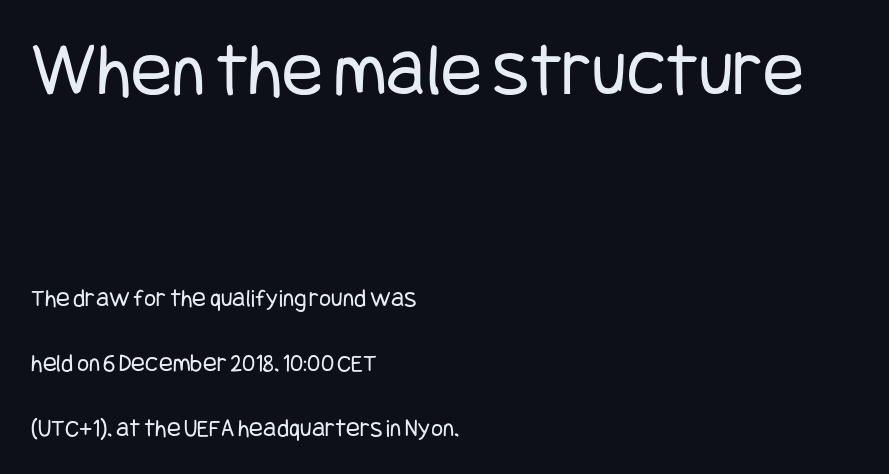
Visually the block forms a straight wall on the left and a jagged coastline on the right. The weight tops out at a normal text grade. The letters stand upright; this is a roman face. Words float on clear page, feet unadorned. The typeface chosen for these lines omits serifs. Is the lower block the larger one? No — the upper block carries the bigger type.
